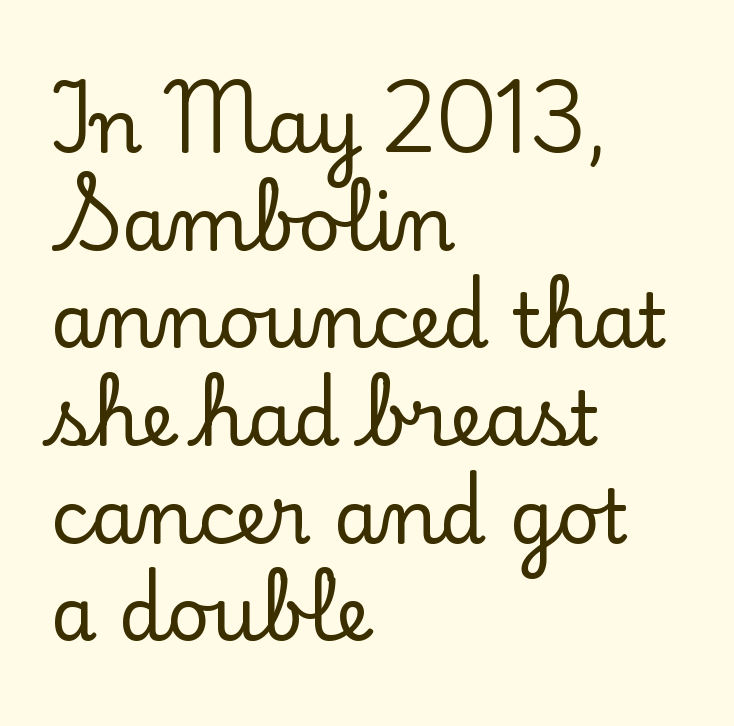
{"serif": "yes", "italic": "no", "width": "normal", "stroke_contrast": "low", "x_height": "small", "monospaced": "no", "underline": "no", "align": "left", "line_spacing": "normal", "line_spacing_ratio": 1.32, "letter_spacing": "normal", "letter_spacing_em": 0.0, "glyph_px": 74}
